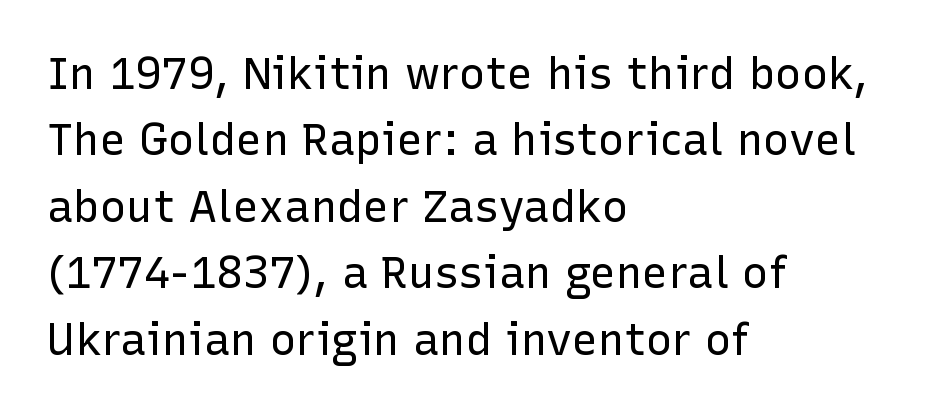
Weight: in the light-to-regular range. A student would call this left alignment; a typographer would say flush left, rag right. Is this a fixed-width face? No — the glyphs have proportional, varying widths. The line texture is even and compact thanks to regular tracking.
